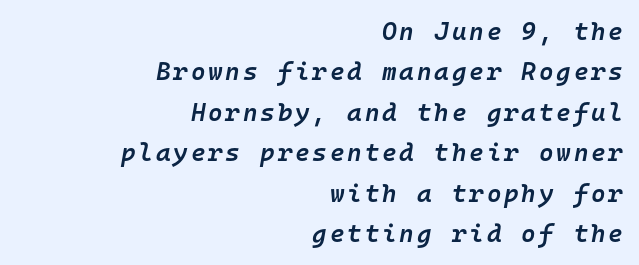
The image shows 25 px text type, italic (leaning right); set right-aligned, normal line spacing (1.62x), not underlined.
